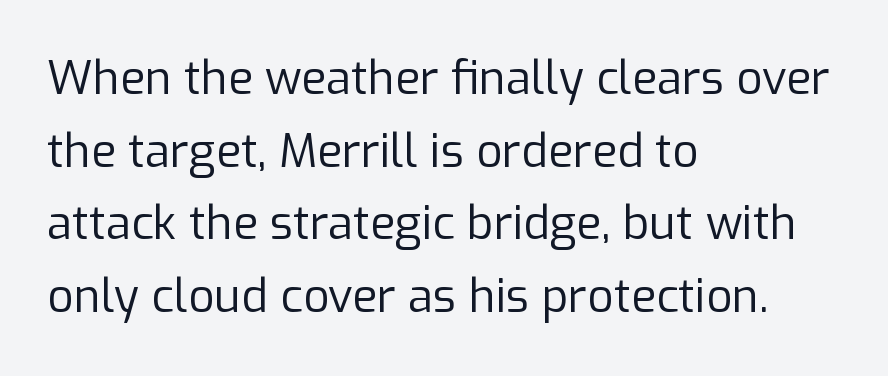
Q: Is the text bold? A: No.
Q: Is the text italic (slanted)? A: No, it is upright.
Q: Is the typeface a serif or a sans-serif typeface? A: Sans-serif.
Q: Is the text underlined? A: No.
Q: How is the paragraph aligned? A: Left-aligned.
Q: Is the spacing between letters normal or unusually wide? A: Normal.
Q: Is the spacing between lines tight, normal or loose? A: Normal.
Q: Width (condensed, normal, or wide)? A: Normal.
Q: Stroke contrast? A: Low.
Q: x-height? A: Medium.
Q: Monospaced? A: No.
